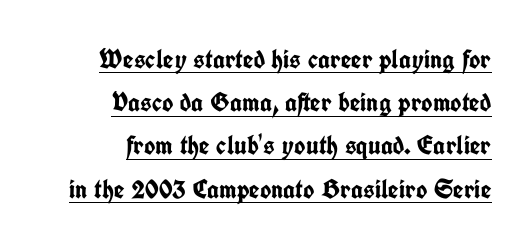
Q: Is the text bold? A: Yes.
Q: Is the text italic (slanted)? A: No, it is upright.
Q: Is the text underlined? A: Yes.
Q: How is the paragraph aligned? A: Right-aligned.
Q: Is the spacing between letters normal or unusually wide? A: Normal.
Q: Is the spacing between lines tight, normal or loose? A: Normal.
